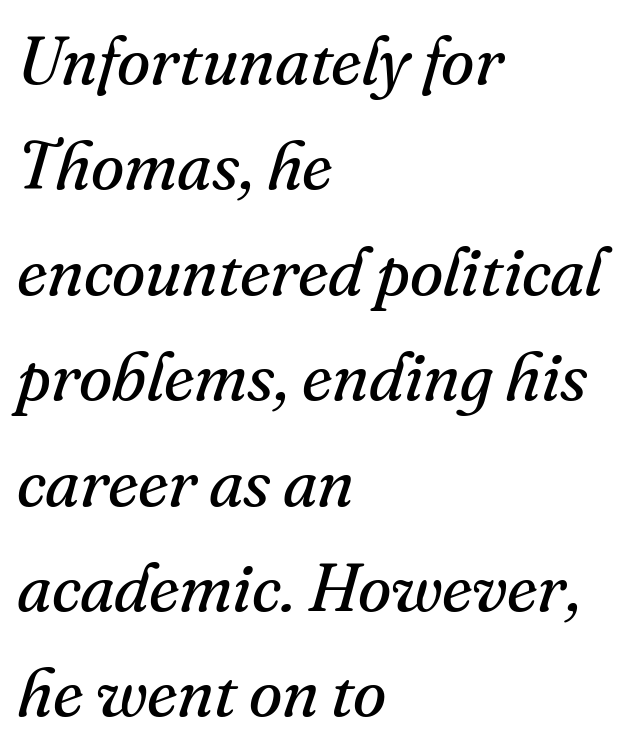
The typography opts for an oblique posture over an upright one. Words float on clear page, feet unadorned. Stroke terminals: seriffed. Vertical spacing — default.
